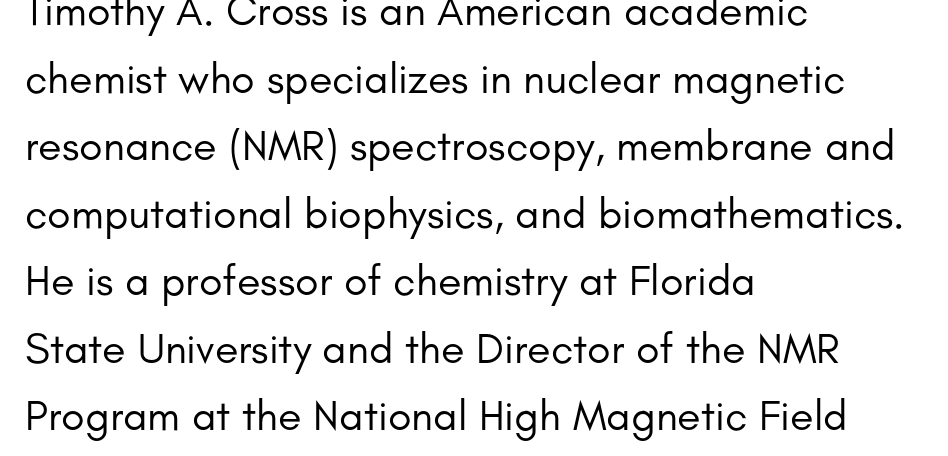
{"serif": "no", "italic": "no", "bold": "no", "weight": "regular", "width": "normal", "stroke_contrast": "low", "x_height": "small", "monospaced": "no", "underline": "no", "align": "left", "line_spacing": "normal", "line_spacing_ratio": 1.57, "letter_spacing": "normal", "letter_spacing_em": 0.0, "glyph_px": 43}
